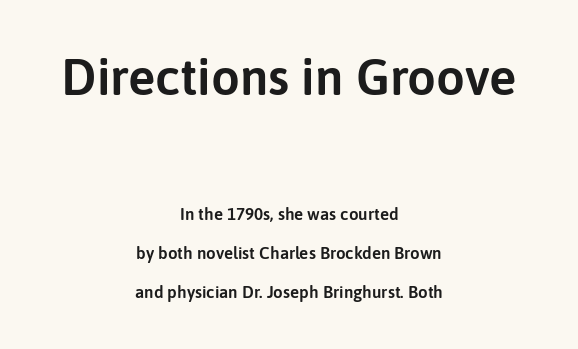
{"serif": "no", "italic": "no", "width": "normal", "stroke_contrast": "low", "x_height": "medium", "monospaced": "no", "underline": "no", "align": "center", "line_spacing": "loose", "line_spacing_ratio": 2.28, "letter_spacing": "normal", "letter_spacing_em": 0.0, "larger_block": "first", "size_ratio": 3.0, "glyph_px": 51}
